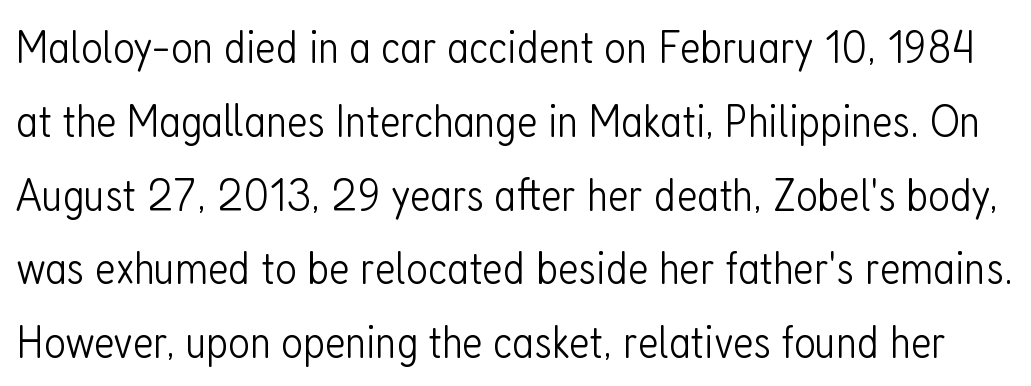
Q: Is the text bold? A: No.
Q: Is the text italic (slanted)? A: No, it is upright.
Q: Is the typeface a serif or a sans-serif typeface? A: Sans-serif.
Q: Is the text underlined? A: No.
Q: Is the spacing between letters normal or unusually wide? A: Normal.
Q: Is the spacing between lines tight, normal or loose? A: Normal.
Q: Width (condensed, normal, or wide)? A: Condensed.
Q: Stroke contrast? A: Low.
Q: x-height? A: Medium.
Q: Monospaced? A: No.
